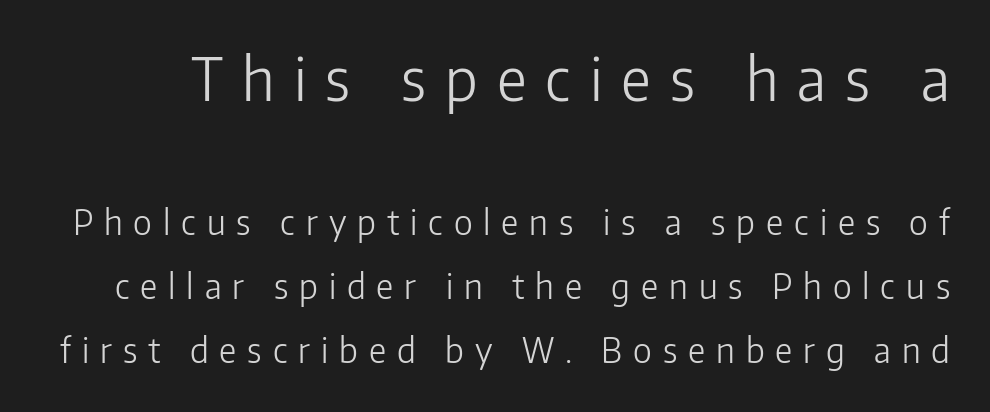
Q: Is the text bold? A: No.
Q: Is the text italic (slanted)? A: No, it is upright.
Q: Is the typeface a serif or a sans-serif typeface? A: Sans-serif.
Q: Is the text underlined? A: No.
Q: Is the spacing between letters normal or unusually wide? A: Unusually wide.
Q: Which block of text is set in a larger size, the first (top) or the second (bottom)? A: The first (top) one.
Q: Width (condensed, normal, or wide)? A: Normal.
Q: Stroke contrast? A: Low.
Q: x-height? A: Medium.
Q: Monospaced? A: No.
